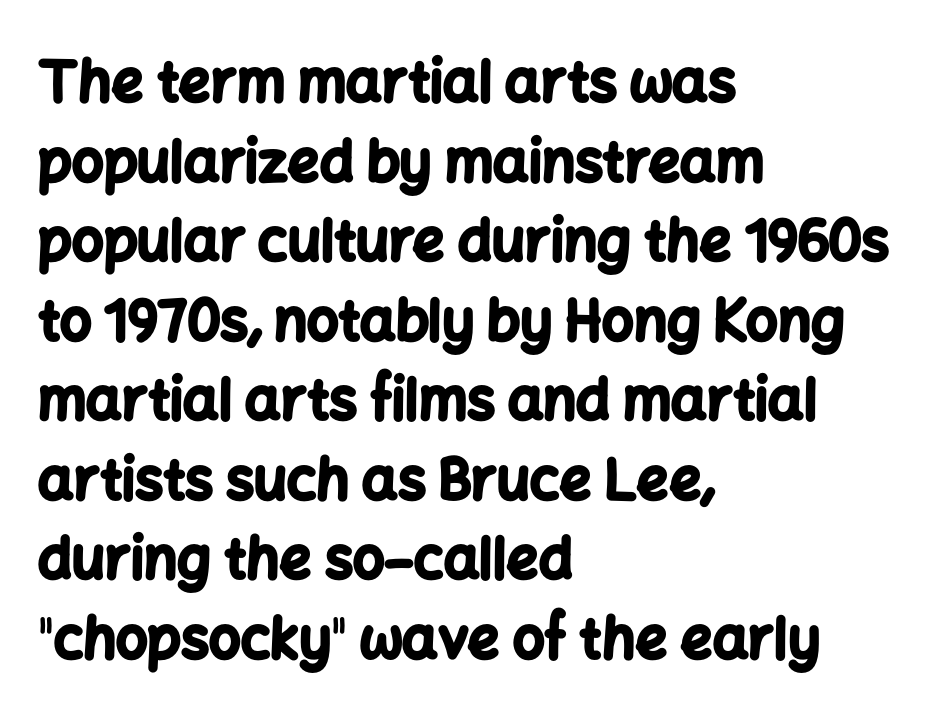
{"serif": "no", "italic": "no", "bold": "yes", "weight": "bold", "width": "normal", "stroke_contrast": "low", "x_height": "medium", "monospaced": "no", "underline": "no", "align": "left", "line_spacing": "normal", "line_spacing_ratio": 1.42, "letter_spacing": "normal", "letter_spacing_em": 0.0, "glyph_px": 56}
